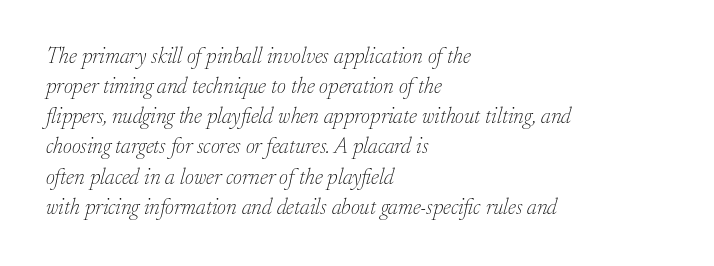
The image shows 22 px text type, italic (leaning right); set left-aligned, normal line spacing (1.37x), normal letter spacing, not underlined.
